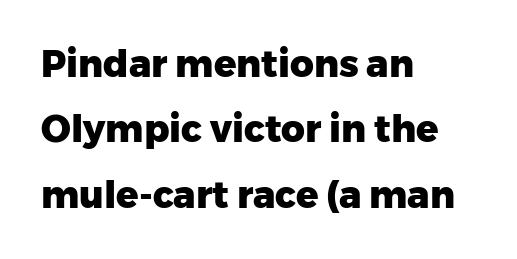
{"serif": "no", "italic": "no", "bold": "yes", "weight": "heavy", "width": "normal", "stroke_contrast": "low", "x_height": "medium", "monospaced": "no", "underline": "no", "align": "left", "line_spacing_ratio": 1.77, "letter_spacing": "normal", "letter_spacing_em": 0.0, "glyph_px": 37}
